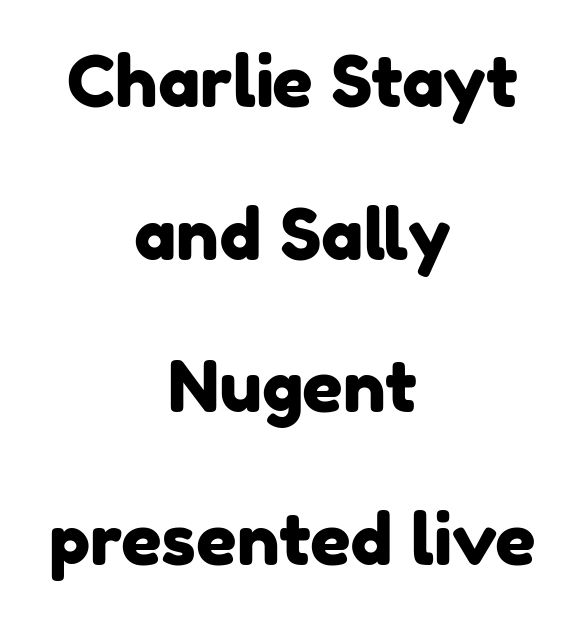
Standard letterfit; no display-style spreading of the glyphs. This sample has the flowing, uneven cadence of proportional lettering. These lines are composed in type without serifs. Vertically, the passage feels expansive, rows floating well apart. Alignment: centered. Type without underlining.
